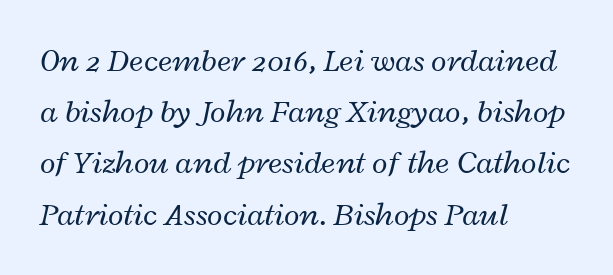
The image shows 32 px regular-weight, wide type, italic (leaning right); set left-aligned, normal line spacing (1.6x), normal letter spacing, not underlined; low stroke contrast and a medium x-height.
